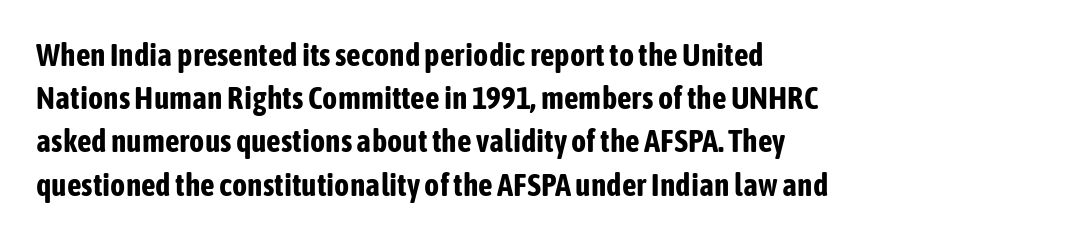
The image shows 32 px bold, condensed sans-serif type, upright; set left-aligned, normal line spacing (1.35x), normal letter spacing, not underlined; low stroke contrast and a medium x-height.
